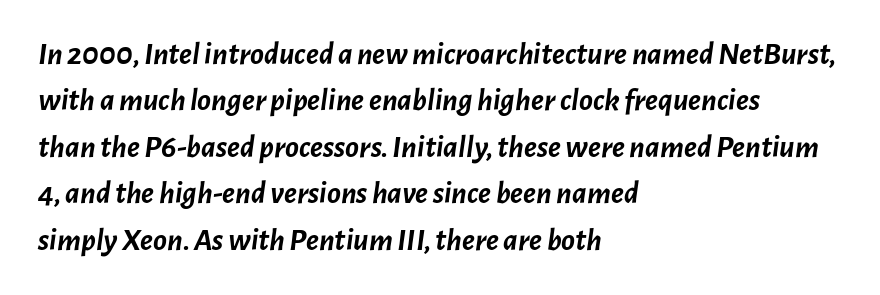
The image shows 32 px semibold type, italic (leaning right); set left-aligned, normal line spacing (1.45x), normal letter spacing, not underlined; low stroke contrast and a medium x-height.
